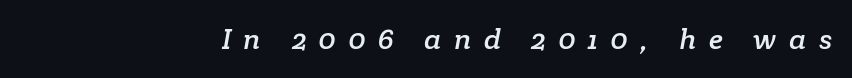
{"serif": "yes", "width": "normal", "stroke_contrast": "low", "x_height": "medium", "monospaced": "no", "underline": "no", "letter_spacing": "wide", "letter_spacing_em": 0.43, "glyph_px": 29}
